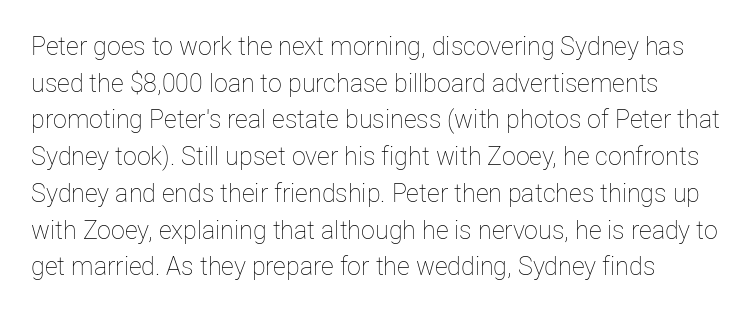
The image shows 25 px text type, upright; set normal line spacing (1.47x), normal letter spacing, not underlined.
